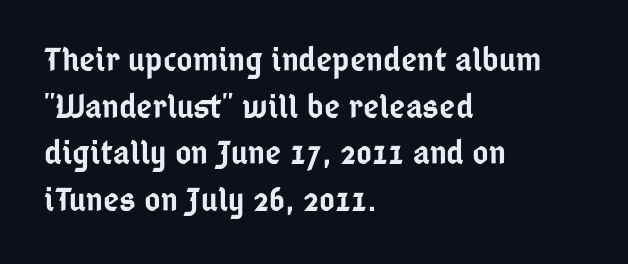
The image shows 35 px semibold, condensed sans-serif type, upright; set left-aligned, normal line spacing (1.33x), normal letter spacing, not underlined; low stroke contrast and a medium x-height.
